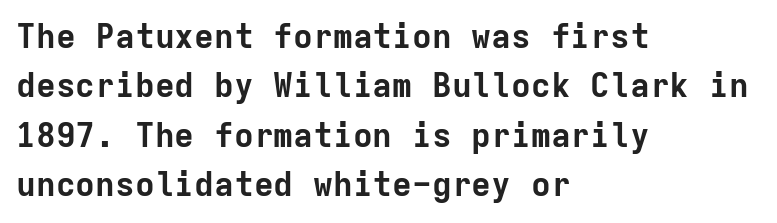
{"serif": "no", "italic": "no", "bold": "yes", "weight": "bold", "width": "normal", "stroke_contrast": "low", "x_height": "medium", "monospaced": "yes", "underline": "no", "align": "left", "line_spacing": "normal", "line_spacing_ratio": 1.5, "letter_spacing": "normal", "letter_spacing_em": 0.0, "glyph_px": 33}
